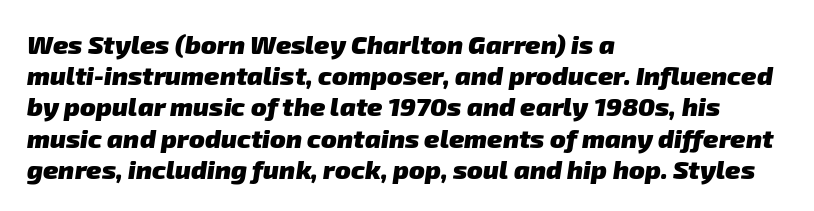
Letters rest on an invisible, unmarked baseline. This sample uses plain, unmodified letter spacing. Students, this is bold: see how much ink each stroke carries. Every row of glyphs begins at an identical x-position on the left.
